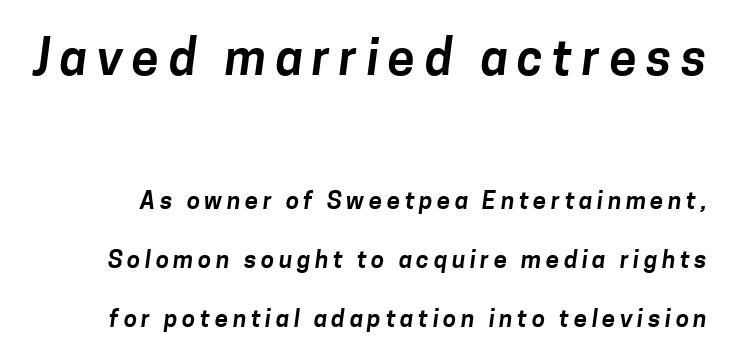
This rendering features lettering with no underline. If you squint, the top block still reads clearly — it's the larger of the two. Examine the stroke ends and you'll find no serifs. The rendering uses natural spacing where letterforms have individual widths. Does the leading feel generous? Absolutely, it's lavish.
